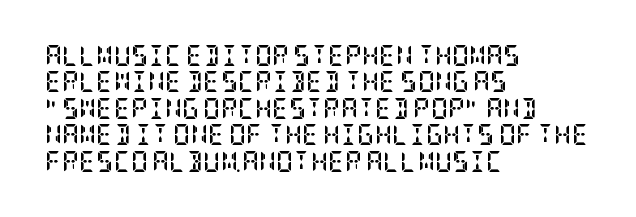
The image shows 21 px bold type, upright; set left-aligned, normal line spacing (1.26x), normal letter spacing, not underlined.
